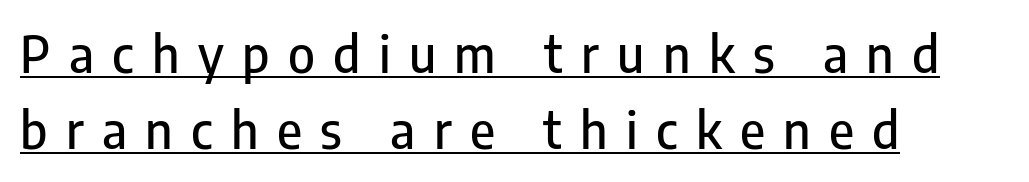
The image shows 51 px condensed sans-serif type, upright; set left-aligned, normal line spacing (1.5x), unusually wide letter spacing (+0.36 em), underlined; low stroke contrast and a medium x-height.
